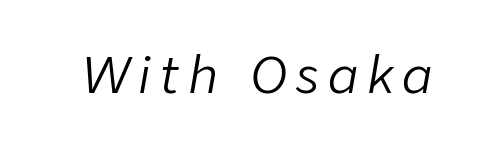
The image shows 50 px light type, italic (leaning right); set not underlined; low stroke contrast and a medium x-height.
